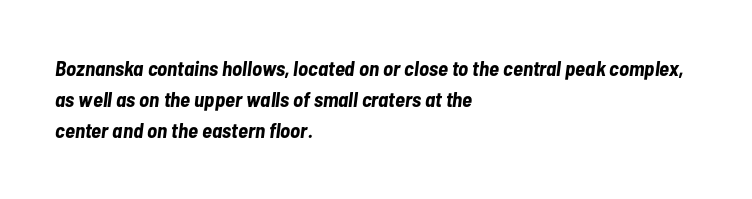
Q: Is the text bold? A: Yes.
Q: Is the text italic (slanted)? A: Yes, it leans right by about 7 degrees.
Q: Is the text underlined? A: No.
Q: How is the paragraph aligned? A: Left-aligned.
Q: Is the spacing between letters normal or unusually wide? A: Normal.
Q: Is the spacing between lines tight, normal or loose? A: Normal.
